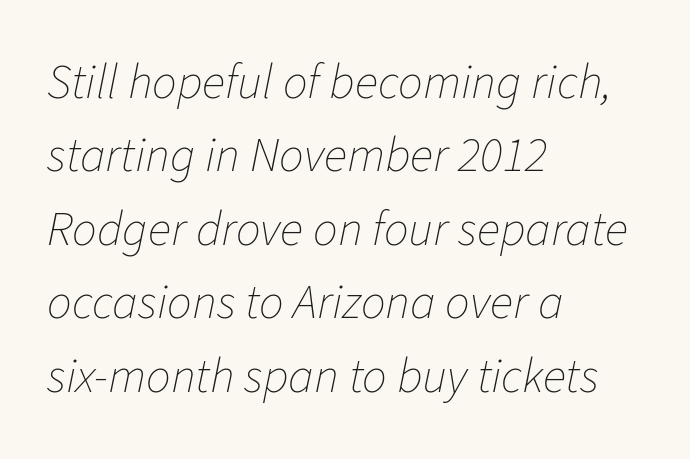
Q: Is the text bold? A: No.
Q: Is the text italic (slanted)? A: Yes, it leans right by about 11 degrees.
Q: Is the text underlined? A: No.
Q: How is the paragraph aligned? A: Left-aligned.
Q: Is the spacing between letters normal or unusually wide? A: Normal.
Q: Is the spacing between lines tight, normal or loose? A: Normal.
Q: Width (condensed, normal, or wide)? A: Normal.
Q: Stroke contrast? A: Low.
Q: x-height? A: Medium.
Q: Monospaced? A: No.
